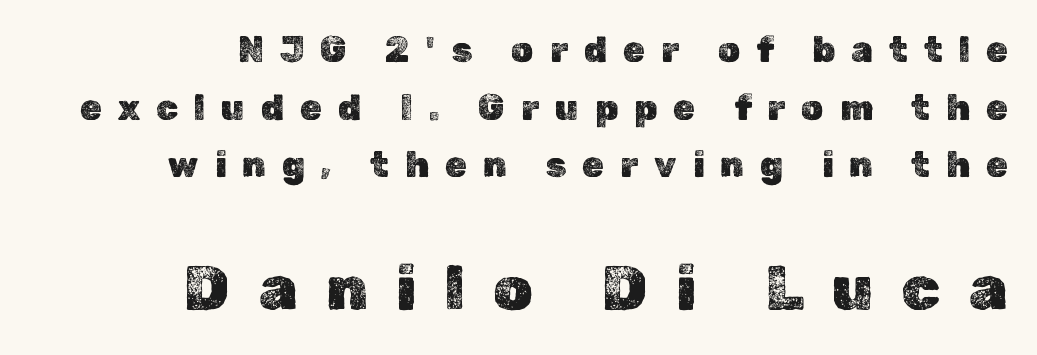
Q: Is the text italic (slanted)? A: No, it is upright.
Q: Is the text underlined? A: No.
Q: How is the paragraph aligned? A: Right-aligned.
Q: Is the spacing between letters normal or unusually wide? A: Unusually wide.
Q: Is the spacing between lines tight, normal or loose? A: Normal.
Q: Which block of text is set in a larger size, the first (top) or the second (bottom)? A: The second (bottom) one.
Q: Width (condensed, normal, or wide)? A: Normal.
Q: x-height? A: Medium.
Q: Monospaced? A: No.
